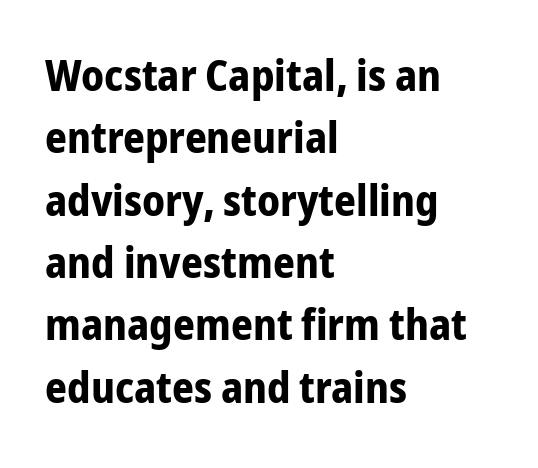
Examine the stroke ends and you'll find no serifs. Notice how descenders clear the ascenders below comfortably — that's standard leading. These lines are set flush left with a ragged right edge. Descender tails drop into unmarked territory.
